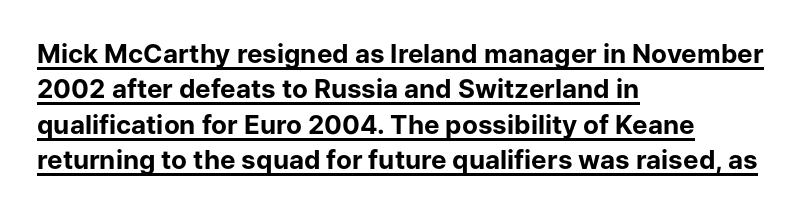
Q: Is the text bold? A: Yes.
Q: Is the text italic (slanted)? A: No, it is upright.
Q: Is the text underlined? A: Yes.
Q: How is the paragraph aligned? A: Left-aligned.
Q: Is the spacing between letters normal or unusually wide? A: Normal.
Q: Is the spacing between lines tight, normal or loose? A: Normal.
